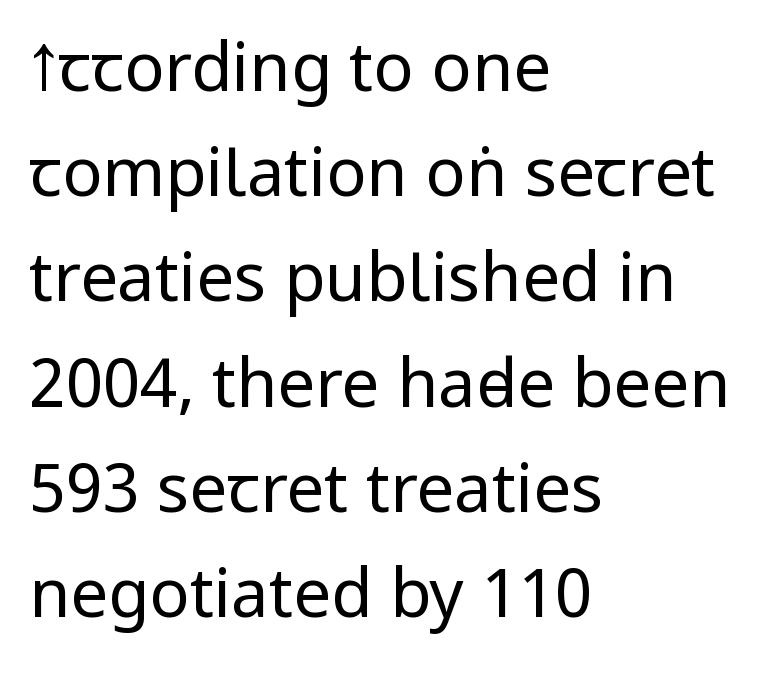
{"serif": "no", "italic": "no", "bold": "no", "weight": "regular", "width": "condensed", "stroke_contrast": "low", "underline": "no", "align": "left", "line_spacing": "normal", "line_spacing_ratio": 1.57, "letter_spacing": "normal", "letter_spacing_em": 0.0, "glyph_px": 67}
